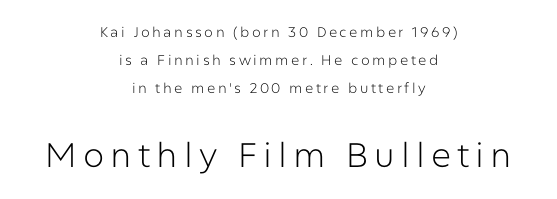
Q: Is the text bold? A: No.
Q: Is the text italic (slanted)? A: No, it is upright.
Q: Is the typeface a serif or a sans-serif typeface? A: Sans-serif.
Q: Is the text underlined? A: No.
Q: How is the paragraph aligned? A: Centered.
Q: Is the spacing between lines tight, normal or loose? A: Loose.
Q: Which block of text is set in a larger size, the first (top) or the second (bottom)? A: The second (bottom) one.
Q: Width (condensed, normal, or wide)? A: Normal.
Q: Stroke contrast? A: Low.
Q: x-height? A: Medium.
Q: Monospaced? A: No.
